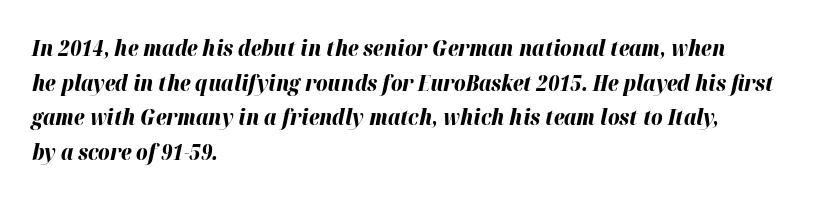
The letters are slanted; this is an italic face. This rendering features lettering with no underline. Letter spacing: default. These lines carry a lot of weight — the face is fully bold.
